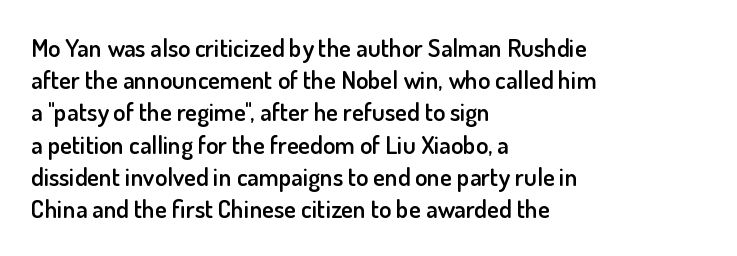
{"italic": "no", "bold": "semi", "underline": "no", "align": "left", "line_spacing": "normal", "line_spacing_ratio": 1.29, "letter_spacing": "normal", "letter_spacing_em": 0.0, "glyph_px": 25}
